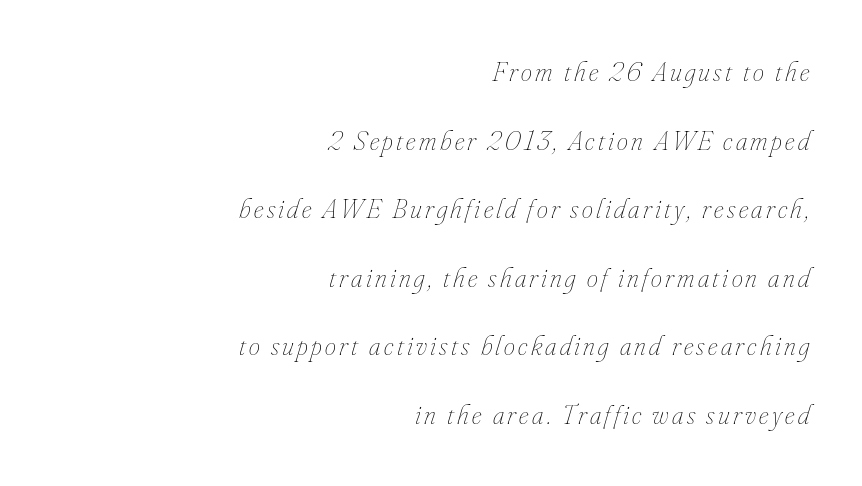
The image shows 28 px thin, condensed type, italic (leaning right); set right-aligned, loose line spacing (2.45x), not underlined; low stroke contrast and a small x-height.
